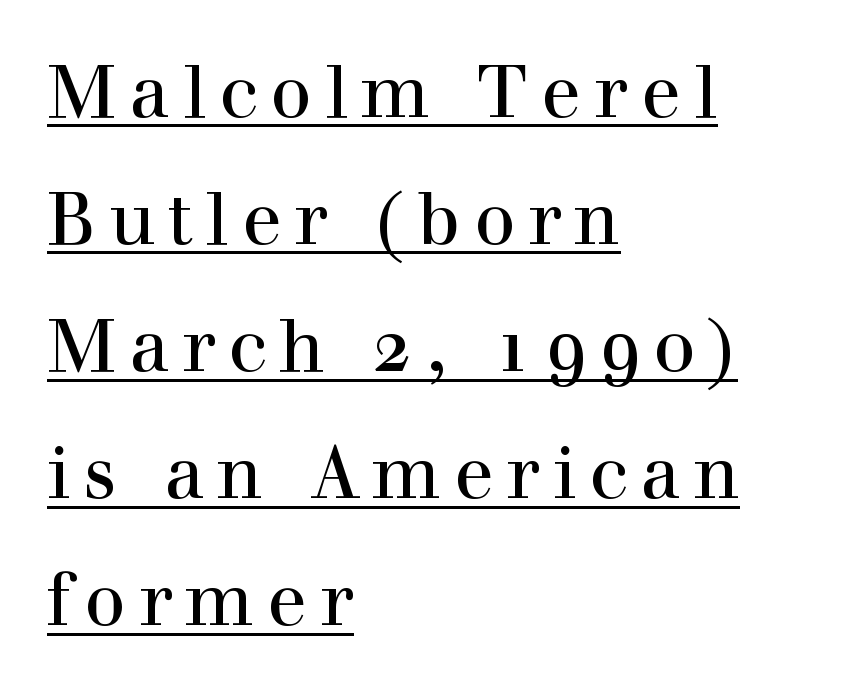
{"serif": "yes", "italic": "no", "width": "normal", "x_height": "medium", "monospaced": "no", "underline": "yes", "align": "left", "line_spacing_ratio": 1.74, "glyph_px": 73}
